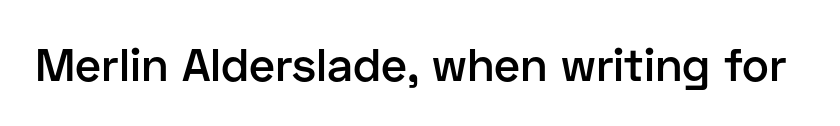
{"serif": "no", "italic": "no", "bold": "semi", "weight": "semibold", "width": "normal", "stroke_contrast": "low", "x_height": "medium", "monospaced": "no", "underline": "no", "letter_spacing": "normal", "letter_spacing_em": 0.0, "glyph_px": 46}
